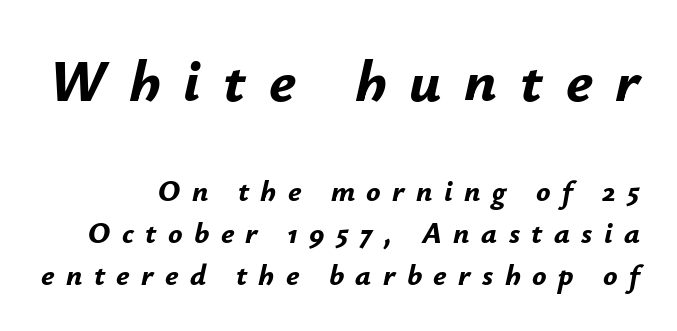
Q: Is the text bold? A: Yes.
Q: Is the text italic (slanted)? A: Yes, it leans right by about 12 degrees.
Q: Is the text underlined? A: No.
Q: Is the spacing between letters normal or unusually wide? A: Unusually wide.
Q: Is the spacing between lines tight, normal or loose? A: Normal.
Q: Which block of text is set in a larger size, the first (top) or the second (bottom)? A: The first (top) one.
Q: Width (condensed, normal, or wide)? A: Normal.
Q: Stroke contrast? A: Low.
Q: x-height? A: Small.
Q: Monospaced? A: No.
